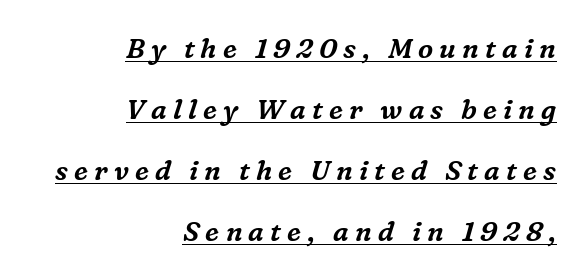
Q: Is the text italic (slanted)? A: Yes, it leans right by about 16 degrees.
Q: Is the text underlined? A: Yes.
Q: How is the paragraph aligned? A: Right-aligned.
Q: Is the spacing between letters normal or unusually wide? A: Unusually wide.
Q: Is the spacing between lines tight, normal or loose? A: Loose.
